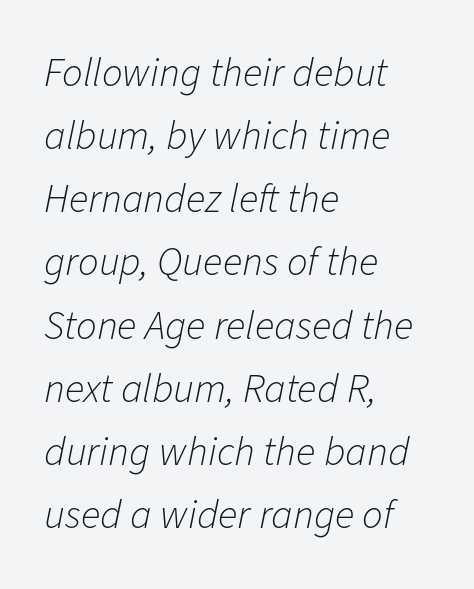
This sample has the flowing, uneven cadence of proportional lettering. Each word holds together tightly as a unit, with standard inter-letter gaps. In terms of posture, this sample is oblique. The zone under the glyphs is completely vacant. Each new line begins a customary step beneath the previous one. The lines are quadded left.
